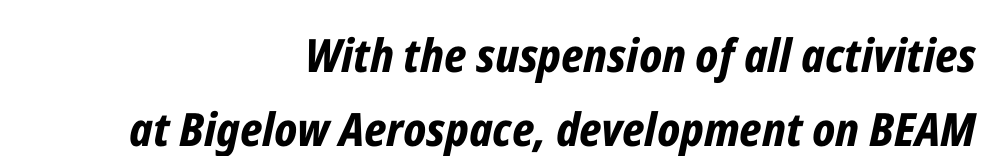
Students, note that the glyphs here touch the page at normal intervals. Quick note: italic. Casual observation: everything's shoved over to the right. How heavy is the stroke? Heavy — this is a bold. Think of a printed novel: that variable character pitch is what you see here.
